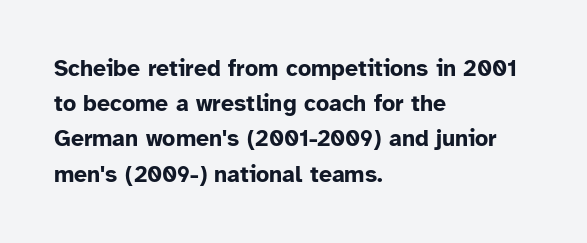
{"italic": "no", "bold": "yes", "underline": "no", "align": "left", "line_spacing": "normal", "line_spacing_ratio": 1.53, "letter_spacing": "normal", "letter_spacing_em": 0.0, "glyph_px": 23}
